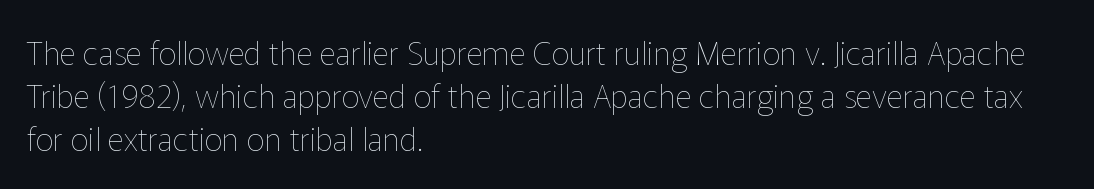
The image shows 32 px thin type, upright; set left-aligned, normal line spacing (1.35x), normal letter spacing, not underlined; low stroke contrast and a medium x-height.
